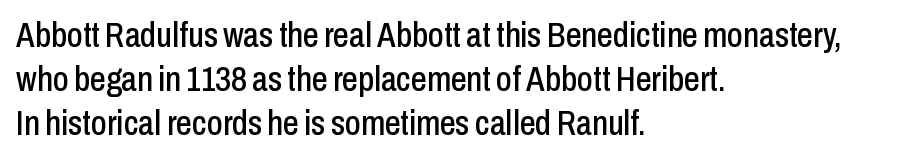
The ragged edge is on the right, which tells us the setting is flush left. The letters stand straight up with perfectly vertical stems. Look at the tracking — it's just the regular setting, nothing added. A normal amount of white space separates one row of letters from the next.
